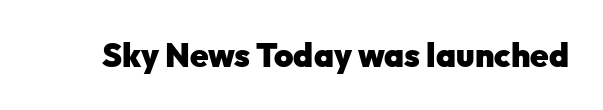
{"serif": "no", "italic": "no", "bold": "yes", "weight": "heavy", "width": "normal", "stroke_contrast": "low", "x_height": "medium", "monospaced": "no", "underline": "no", "letter_spacing": "normal", "letter_spacing_em": 0.0, "glyph_px": 33}
